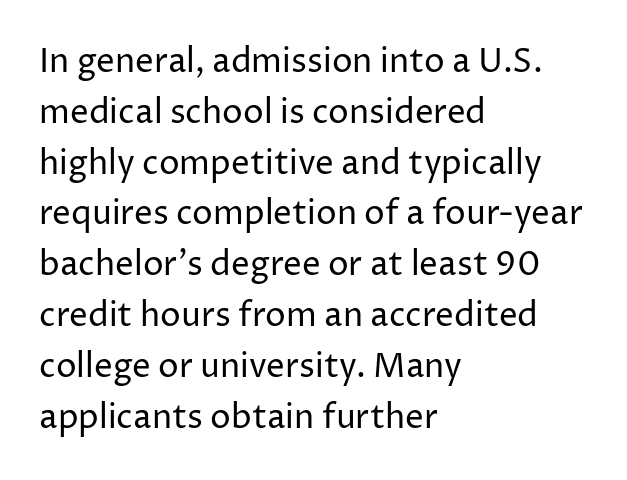
{"serif": "no", "italic": "no", "bold": "no", "weight": "regular", "width": "normal", "stroke_contrast": "low", "x_height": "medium", "monospaced": "no", "underline": "no", "align": "left", "line_spacing": "normal", "line_spacing_ratio": 1.54, "letter_spacing": "normal", "letter_spacing_em": 0.0, "glyph_px": 33}
